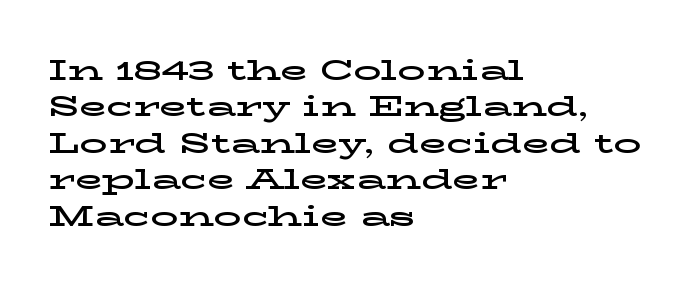
Q: Is the text italic (slanted)? A: No, it is upright.
Q: Is the typeface a serif or a sans-serif typeface? A: Serif.
Q: Is the text underlined? A: No.
Q: How is the paragraph aligned? A: Left-aligned.
Q: Is the spacing between letters normal or unusually wide? A: Normal.
Q: Is the spacing between lines tight, normal or loose? A: Normal.
Q: Width (condensed, normal, or wide)? A: Wide.
Q: Stroke contrast? A: Low.
Q: x-height? A: Medium.
Q: Monospaced? A: No.
